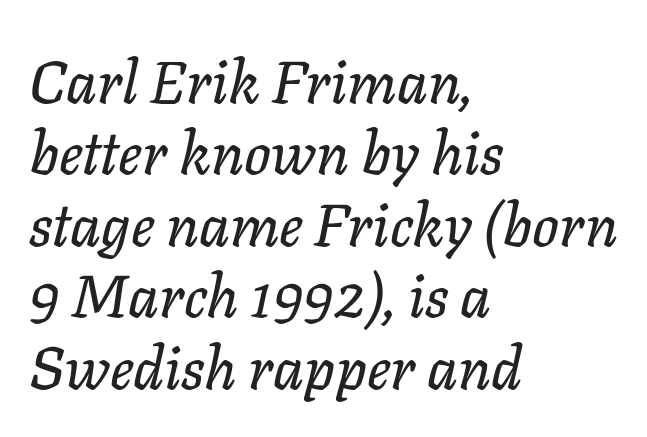
The image shows 59 px text type, italic (leaning right); set left-aligned, line spacing 1.21x, normal letter spacing, not underlined; low stroke contrast and a medium x-height.
